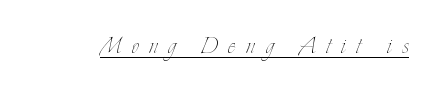
{"bold": "no", "weight": "thin", "width": "condensed", "stroke_contrast": "low", "x_height": "small", "monospaced": "no", "underline": "yes", "letter_spacing": "wide", "letter_spacing_em": 0.36, "glyph_px": 29}
